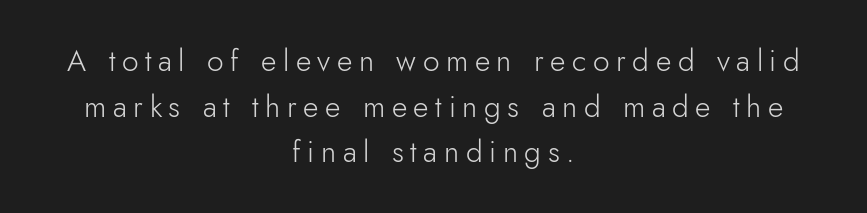
{"serif": "no", "italic": "no", "bold": "no", "weight": "light", "width": "normal", "stroke_contrast": "low", "x_height": "small", "monospaced": "no", "underline": "no", "align": "center", "line_spacing": "normal", "line_spacing_ratio": 1.52, "letter_spacing": "wide", "letter_spacing_em": 0.22, "glyph_px": 30}
